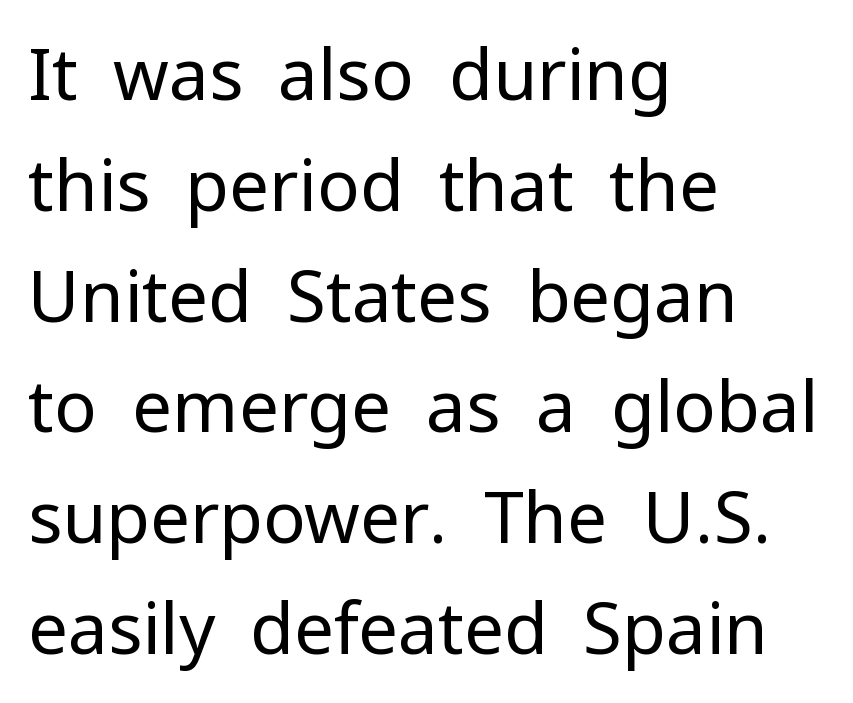
Is there any slant? The stems are plumb. Type style note: lacks serifs. The gap between lines stays unmarked. The strokes are not fattened; the text isn't bold. Nothing unusual about the tracking: characters are spaced as the font intends.
